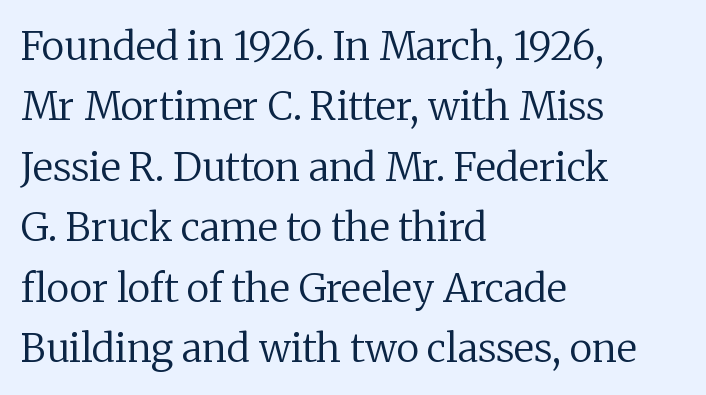
{"serif": "yes", "italic": "no", "bold": "no", "weight": "regular", "width": "normal", "stroke_contrast": "low", "x_height": "medium", "monospaced": "no", "underline": "no", "align": "left", "line_spacing": "normal", "line_spacing_ratio": 1.55, "letter_spacing": "normal", "letter_spacing_em": 0.0, "glyph_px": 39}
